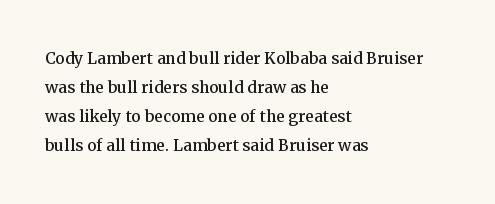
Does the leading feel generous? No, just average. Nobody touched the tracking dial on this one. This is the regular roman posture of the typeface. Visually the block forms a straight wall on the left and a jagged coastline on the right.
